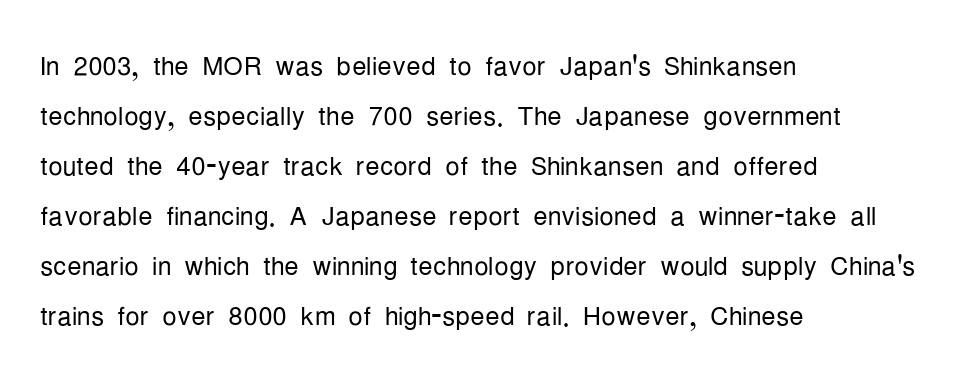
The strokes carry an ordinary text weight at most. The lines sit at an ordinary, default distance from one another. The letters advance in unequal steps, a hallmark of proportional type. The text was rendered using a sans face with plain stroke endings. Nobody touched the tracking dial on this one. Any mark beneath the type? The region is blank.
